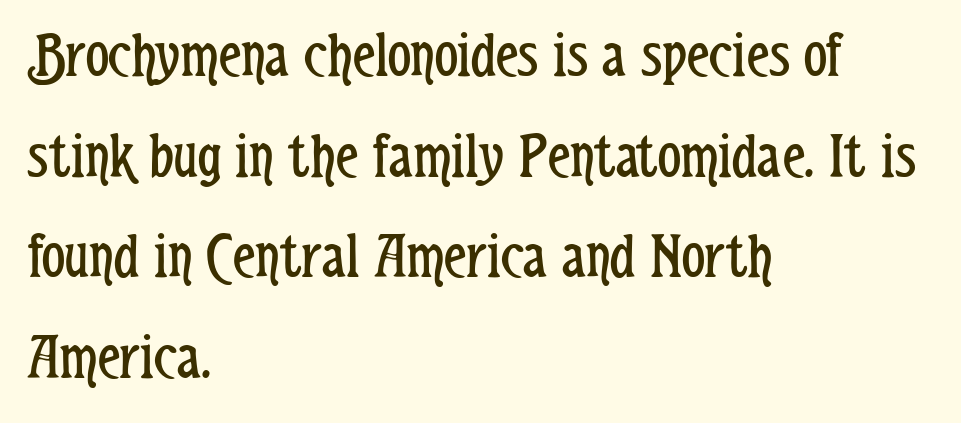
Q: Is the text bold? A: No.
Q: Is the text italic (slanted)? A: No, it is upright.
Q: Is the typeface a serif or a sans-serif typeface? A: Sans-serif.
Q: Is the text underlined? A: No.
Q: How is the paragraph aligned? A: Left-aligned.
Q: Is the spacing between letters normal or unusually wide? A: Normal.
Q: Is the spacing between lines tight, normal or loose? A: Normal.
Q: Width (condensed, normal, or wide)? A: Condensed.
Q: Stroke contrast? A: Low.
Q: x-height? A: Medium.
Q: Monospaced? A: No.
